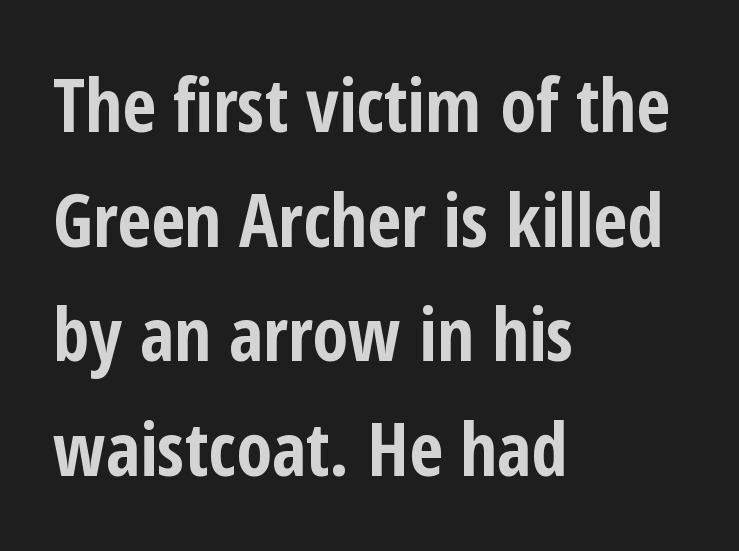
{"serif": "no", "italic": "no", "bold": "yes", "weight": "bold", "width": "condensed", "stroke_contrast": "low", "x_height": "medium", "monospaced": "no", "underline": "no", "align": "left", "line_spacing": "normal", "line_spacing_ratio": 1.57, "letter_spacing": "normal", "letter_spacing_em": 0.0, "glyph_px": 73}
